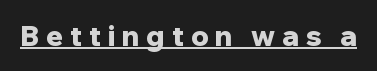
{"serif": "no", "italic": "no", "bold": "yes", "weight": "bold", "width": "normal", "stroke_contrast": "low", "x_height": "medium", "monospaced": "no", "underline": "yes", "letter_spacing": "wide", "letter_spacing_em": 0.24, "glyph_px": 28}
